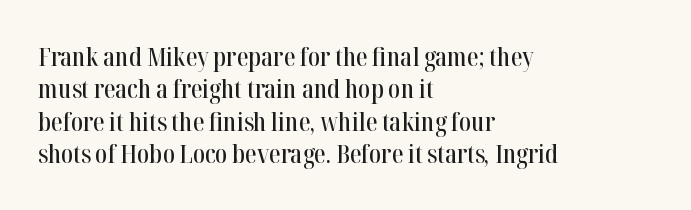
{"italic": "no", "underline": "no", "align": "left", "line_spacing": "normal", "line_spacing_ratio": 1.25, "letter_spacing": "normal", "letter_spacing_em": 0.0, "glyph_px": 26}
